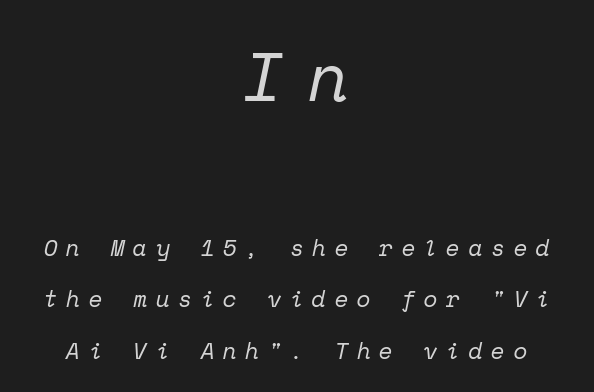
{"serif": "yes", "italic": "yes", "lean": "right", "slant_degrees": 12, "bold": "no", "weight": "regular", "width": "normal", "stroke_contrast": "low", "x_height": "medium", "monospaced": "yes", "underline": "no", "align": "center", "line_spacing": "loose", "line_spacing_ratio": 2.23, "letter_spacing": "wide", "letter_spacing_em": 0.36, "larger_block": "first", "size_ratio": 2.96, "glyph_px": 68}
